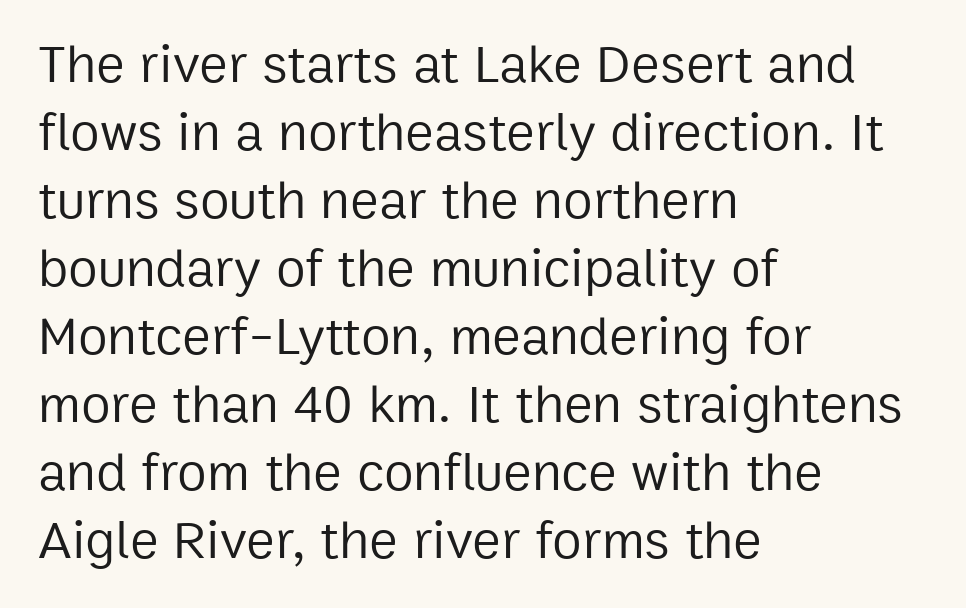
{"serif": "no", "italic": "no", "bold": "no", "weight": "regular", "width": "normal", "stroke_contrast": "low", "x_height": "medium", "monospaced": "no", "underline": "no", "align": "left", "line_spacing": "normal", "line_spacing_ratio": 1.26, "letter_spacing": "normal", "letter_spacing_em": 0.0, "glyph_px": 54}
